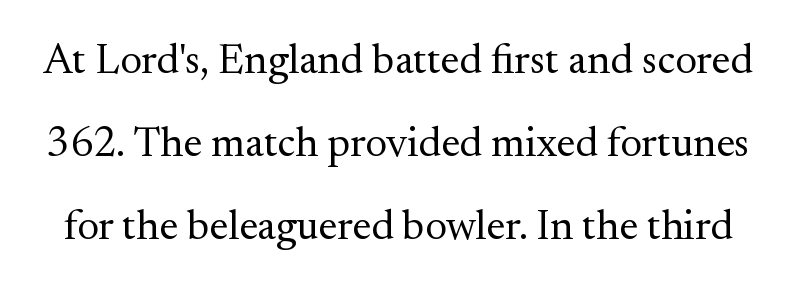
Quick note: underline off. The letters advance in unequal steps, a hallmark of proportional type. Baseline-to-baseline distance is far greater than the letter height. The text was rendered using a seriffed face with decorative stroke endings. Words appear dense and cohesive because spacing is normal.
